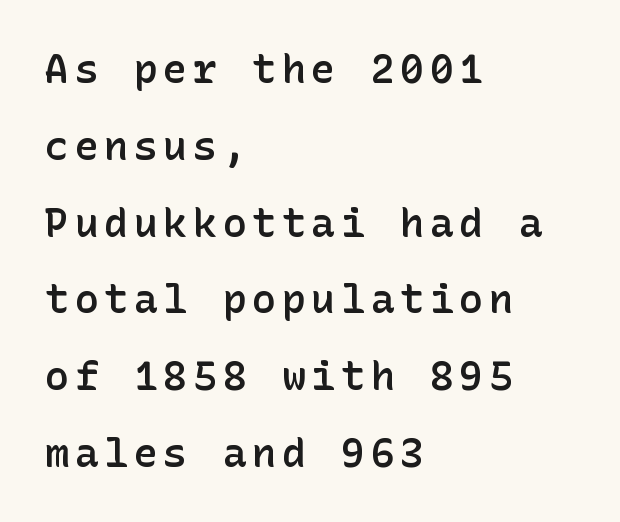
Every character sits straight up, as roman type does. This is sans-serif lettering, the kind often seen on screens and signage. Is the type bold? Partly — it's a semibold, heavier than regular but not fully bold. Leading: increased. Lines of text with bare space underneath. The paragraph has a hard left edge and a soft right edge.
